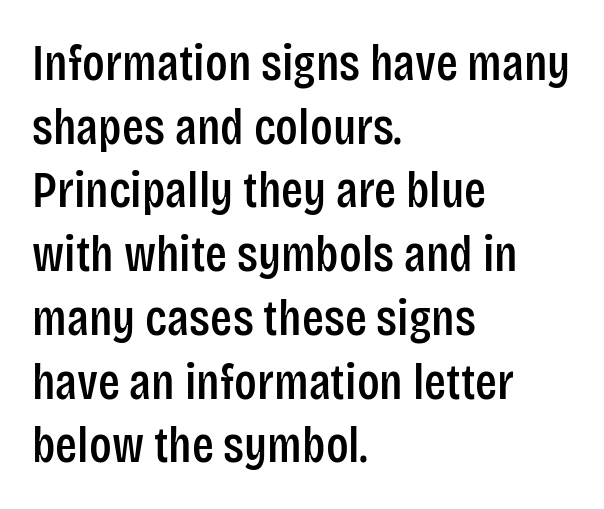
This sample keeps an unexceptional amount of space between lines. The area under the type is left untouched. Words appear dense and cohesive because spacing is normal. No italicization has been applied; the sample stays upright. Proportional: the letters do not fall into vertical columns. The passage is arranged the way most books set body copy — flush left.
